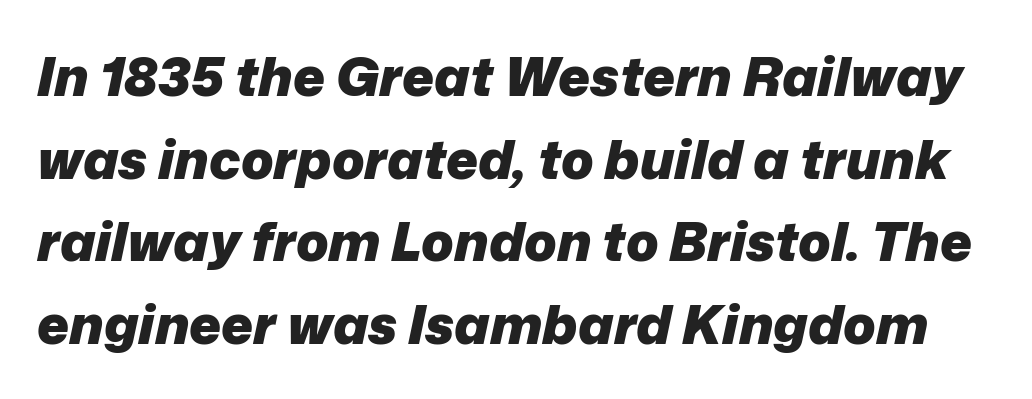
Students, note that the glyphs here touch the page at normal intervals. This sample uses an oblique cut, with every glyph tilted off the vertical. This is heavy type, rendered in bold. A typesetter would call this proportional, since set widths differ per character. Only glyphs here, with clear space below each row.
